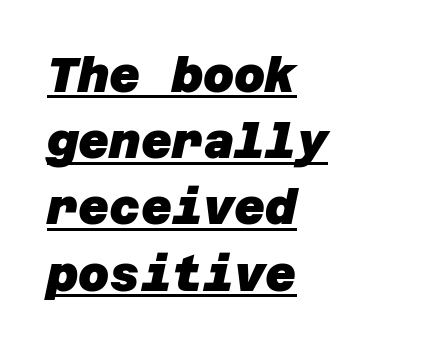
The image shows 48 px heavy sans-serif type; set left-aligned, normal line spacing (1.38x), normal letter spacing, underlined; low stroke contrast and a large x-height.
